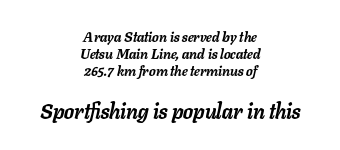
Which of the two is more prominent by size? The second, at the bottom. Rendered with sloped, italic letterforms. The characters look thick and weighty, a clear bold. The passage shown has conventional tracking throughout. Check under the words: just untouched page.
